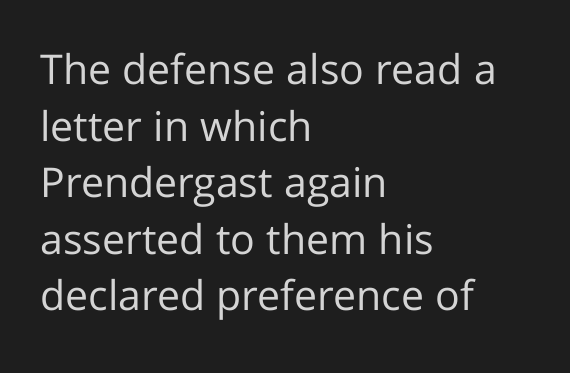
{"serif": "no", "italic": "no", "bold": "no", "weight": "regular", "width": "normal", "stroke_contrast": "low", "x_height": "medium", "monospaced": "no", "underline": "no", "align": "left", "line_spacing": "normal", "line_spacing_ratio": 1.38, "letter_spacing": "normal", "letter_spacing_em": 0.0, "glyph_px": 41}
